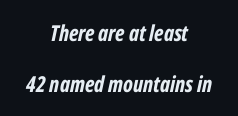
Q: Is the text bold? A: Yes.
Q: Is the text italic (slanted)? A: Yes, it leans right by about 12 degrees.
Q: Is the text underlined? A: No.
Q: How is the paragraph aligned? A: Centered.
Q: Is the spacing between letters normal or unusually wide? A: Normal.
Q: Is the spacing between lines tight, normal or loose? A: Loose.
